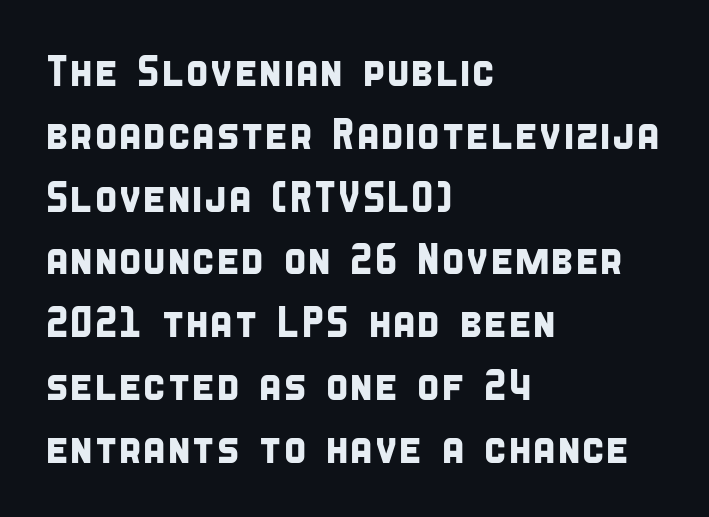
The image shows 43 px condensed sans-serif type; set left-aligned, normal line spacing (1.46x), normal letter spacing, not underlined; low stroke contrast and a large x-height.
